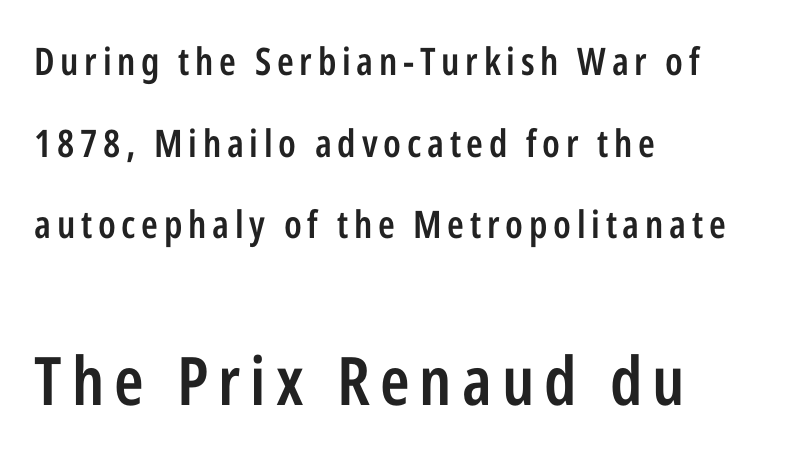
Q: Is the text bold? A: Semi-bold.
Q: Is the text italic (slanted)? A: No, it is upright.
Q: Is the typeface a serif or a sans-serif typeface? A: Sans-serif.
Q: Is the text underlined? A: No.
Q: How is the paragraph aligned? A: Left-aligned.
Q: Is the spacing between lines tight, normal or loose? A: Loose.
Q: Which block of text is set in a larger size, the first (top) or the second (bottom)? A: The second (bottom) one.
Q: Width (condensed, normal, or wide)? A: Condensed.
Q: Stroke contrast? A: Low.
Q: x-height? A: Medium.
Q: Monospaced? A: No.
